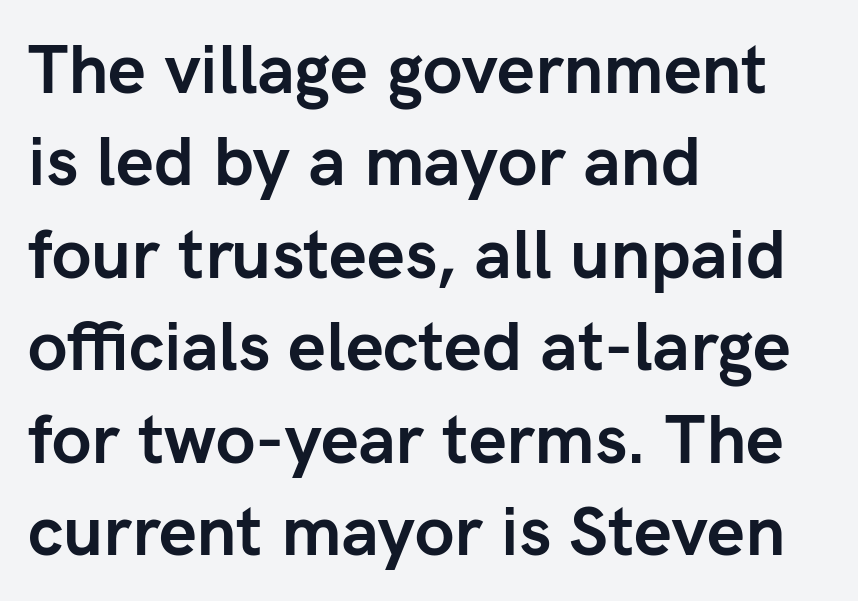
The image shows 68 px semibold sans-serif type, upright; set left-aligned, normal line spacing (1.36x), normal letter spacing, not underlined; low stroke contrast and a medium x-height.
